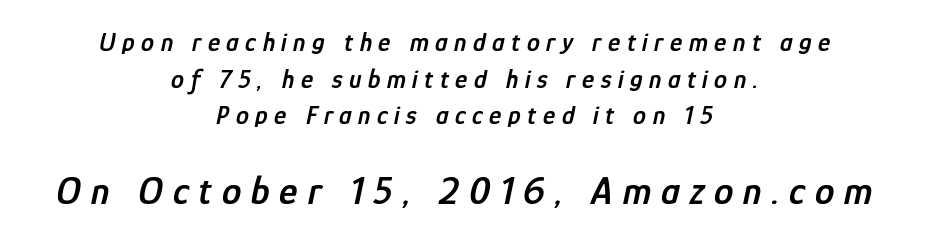
Q: Is the text bold? A: Semi-bold.
Q: Is the text italic (slanted)? A: Yes, it leans right by about 12 degrees.
Q: Is the text underlined? A: No.
Q: How is the paragraph aligned? A: Centered.
Q: Is the spacing between letters normal or unusually wide? A: Unusually wide.
Q: Is the spacing between lines tight, normal or loose? A: Normal.
Q: Which block of text is set in a larger size, the first (top) or the second (bottom)? A: The second (bottom) one.
Q: Width (condensed, normal, or wide)? A: Condensed.
Q: Stroke contrast? A: Low.
Q: x-height? A: Medium.
Q: Monospaced? A: No.
